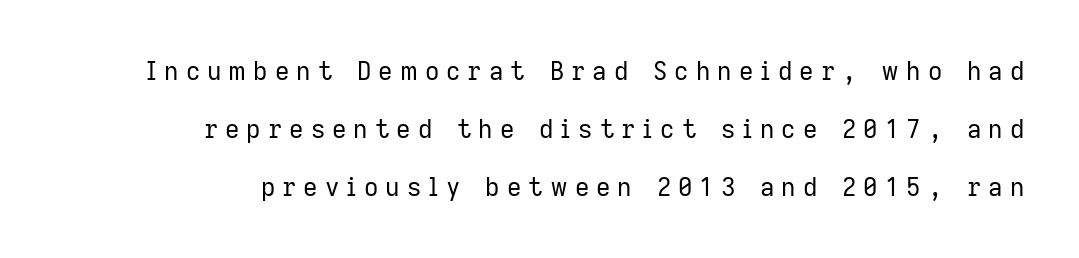
The image shows 25 px text type, upright; set right-aligned, loose line spacing (2.32x), unusually wide letter spacing (+0.28 em), not underlined.
